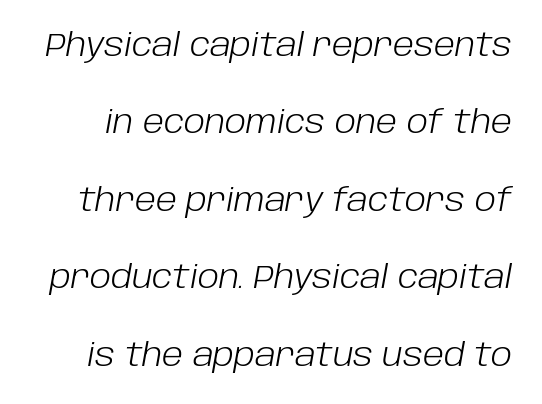
The image shows 32 px light type, italic (leaning right); set loose line spacing (2.42x), normal letter spacing, not underlined; low stroke contrast and a large x-height.
